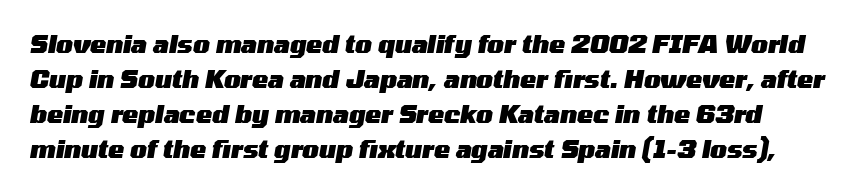
Each glyph is drawn with heavy, bold strokes. The rendering uses a moderate line-height, typical for paragraphs. The type is set solid horizontally, with unmodified tracking. Emphasis-style slanted type is in use. The gap between lines stays unmarked.
